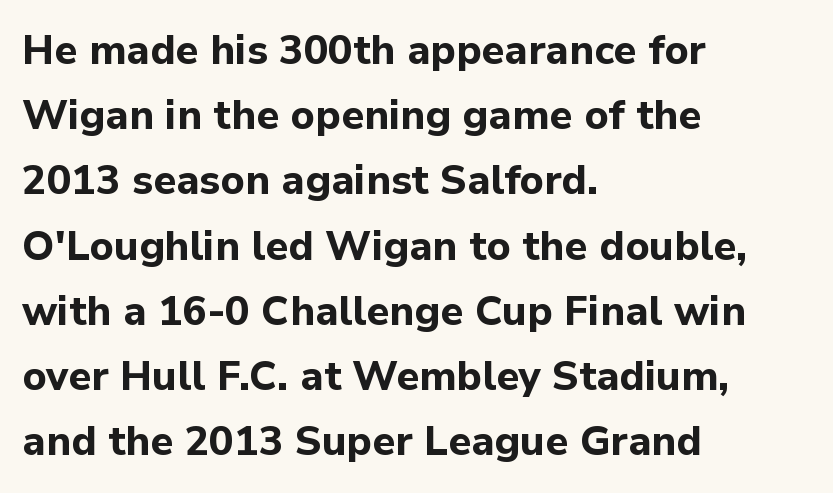
Q: Is the text bold? A: Yes.
Q: Is the text italic (slanted)? A: No, it is upright.
Q: Is the typeface a serif or a sans-serif typeface? A: Sans-serif.
Q: Is the text underlined? A: No.
Q: How is the paragraph aligned? A: Left-aligned.
Q: Is the spacing between letters normal or unusually wide? A: Normal.
Q: Is the spacing between lines tight, normal or loose? A: Normal.
Q: Width (condensed, normal, or wide)? A: Normal.
Q: Stroke contrast? A: Low.
Q: x-height? A: Medium.
Q: Monospaced? A: No.
